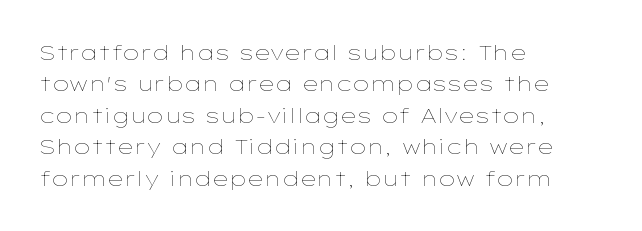
{"italic": "no", "bold": "no", "underline": "no", "align": "left", "line_spacing": "normal", "line_spacing_ratio": 1.5, "letter_spacing": "normal", "letter_spacing_em": 0.0, "glyph_px": 21}
